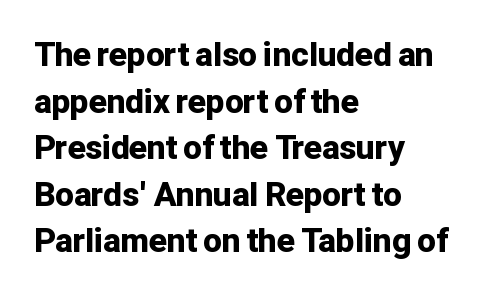
Q: Is the text bold? A: Yes.
Q: Is the text italic (slanted)? A: No, it is upright.
Q: Is the typeface a serif or a sans-serif typeface? A: Sans-serif.
Q: Is the text underlined? A: No.
Q: How is the paragraph aligned? A: Left-aligned.
Q: Is the spacing between letters normal or unusually wide? A: Normal.
Q: Is the spacing between lines tight, normal or loose? A: Normal.
Q: Width (condensed, normal, or wide)? A: Normal.
Q: Stroke contrast? A: Low.
Q: x-height? A: Medium.
Q: Monospaced? A: No.
